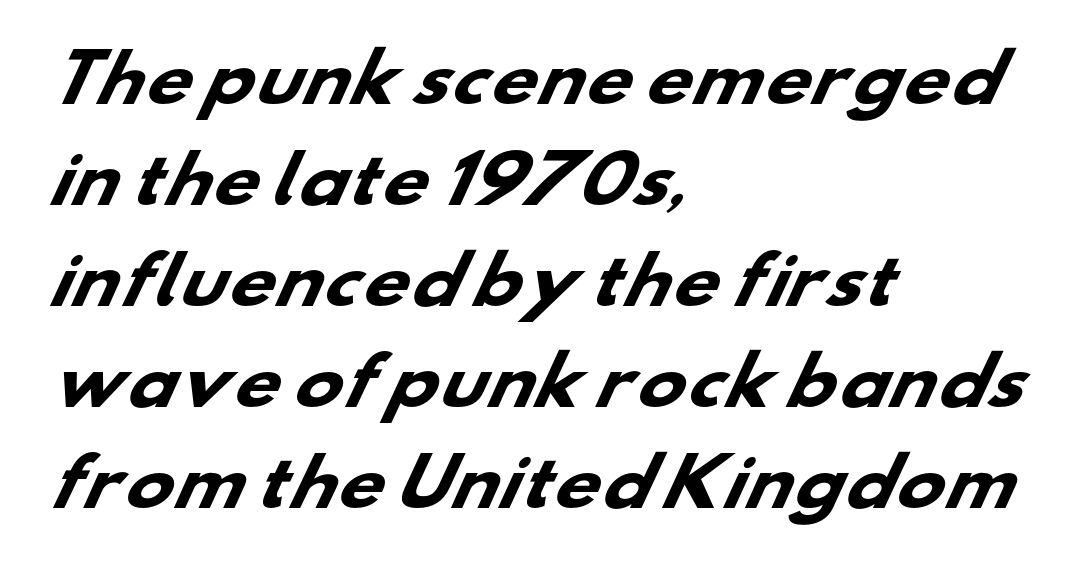
{"serif": "no", "bold": "yes", "weight": "heavy", "width": "wide", "stroke_contrast": "low", "x_height": "small", "monospaced": "no", "underline": "no", "align": "left", "line_spacing": "normal", "line_spacing_ratio": 1.58, "letter_spacing": "normal", "letter_spacing_em": 0.0, "glyph_px": 64}
